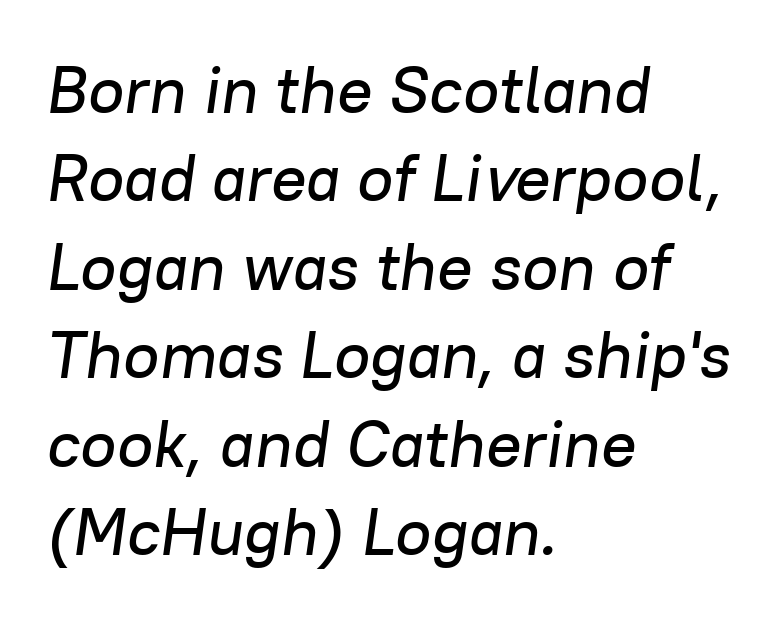
Q: Is the text italic (slanted)? A: Yes, it leans right by about 8 degrees.
Q: Is the text underlined? A: No.
Q: How is the paragraph aligned? A: Left-aligned.
Q: Is the spacing between letters normal or unusually wide? A: Normal.
Q: Is the spacing between lines tight, normal or loose? A: Normal.
Q: Width (condensed, normal, or wide)? A: Normal.
Q: Stroke contrast? A: Low.
Q: x-height? A: Medium.
Q: Monospaced? A: No.
